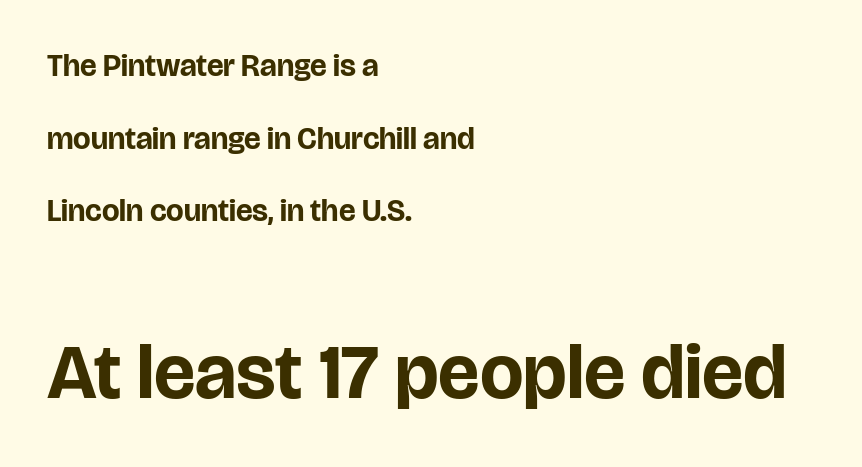
{"serif": "no", "italic": "no", "bold": "yes", "weight": "bold", "width": "normal", "stroke_contrast": "low", "x_height": "large", "monospaced": "no", "underline": "no", "align": "left", "line_spacing": "loose", "line_spacing_ratio": 2.34, "letter_spacing": "normal", "letter_spacing_em": 0.0, "larger_block": "second", "size_ratio": 2.48, "glyph_px": 77}
